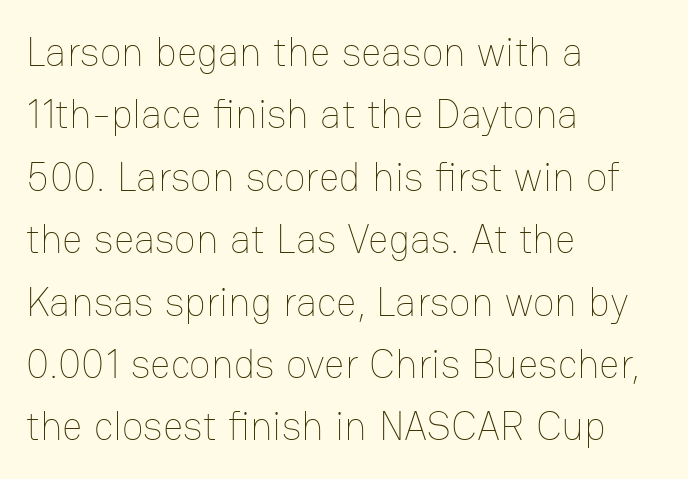
The image shows 40 px thin type, upright; set left-aligned, normal line spacing (1.56x), normal letter spacing, not underlined; low stroke contrast and a medium x-height.
